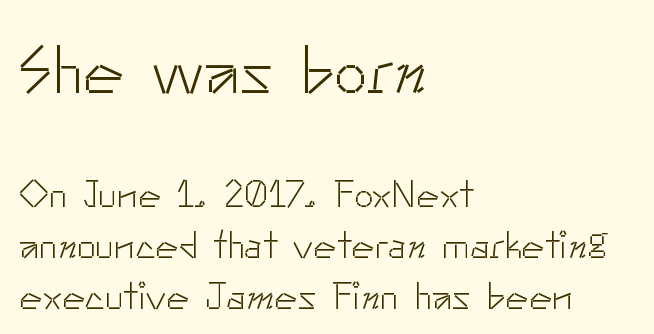
{"serif": "no", "italic": "no", "bold": "no", "weight": "light", "width": "normal", "stroke_contrast": "low", "x_height": "small", "monospaced": "no", "underline": "no", "align": "left", "line_spacing": "normal", "line_spacing_ratio": 1.31, "letter_spacing": "normal", "letter_spacing_em": 0.0, "larger_block": "first", "size_ratio": 1.77, "glyph_px": 69}
